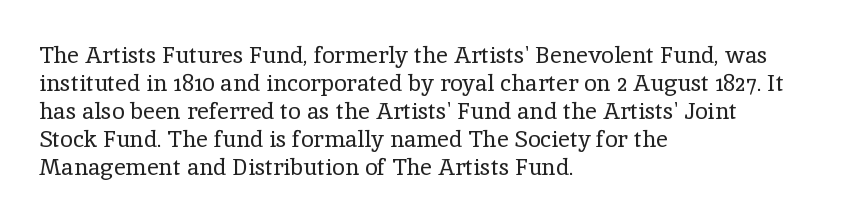
Q: Is the text bold? A: No.
Q: Is the text italic (slanted)? A: No, it is upright.
Q: Is the text underlined? A: No.
Q: How is the paragraph aligned? A: Left-aligned.
Q: Is the spacing between letters normal or unusually wide? A: Normal.
